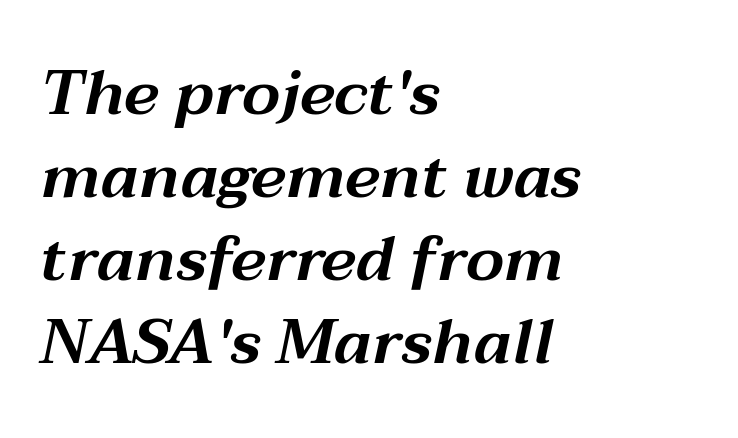
{"italic": "yes", "lean": "right", "slant_degrees": 12, "width": "wide", "stroke_contrast": "medium", "x_height": "medium", "monospaced": "no", "underline": "no", "align": "left", "line_spacing": "normal", "line_spacing_ratio": 1.32, "letter_spacing": "normal", "letter_spacing_em": 0.0, "glyph_px": 63}
